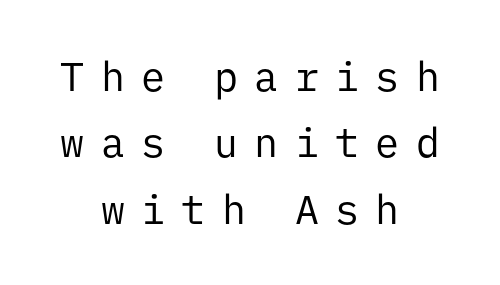
Here the glyphs are tracked loosely, breaking word shapes into spaced letters. The zone under the glyphs is completely vacant. Summary of weight: not heavy and not bold. Letterform terminals end flat and unadorned throughout the passage. A normal amount of white space separates one row of letters from the next. This rendering uses center alignment, leaving both contours irregular but symmetric.
